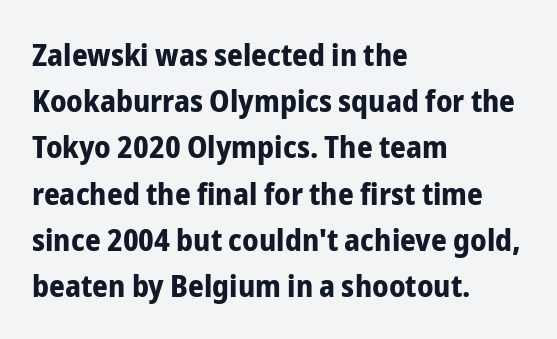
The typesetting leans heavy: a genuine bold. Left-aligned paragraph, ragged on the right. Do the letters lean? They stand straight. The rendering uses natural spacing where letterforms have individual widths.
